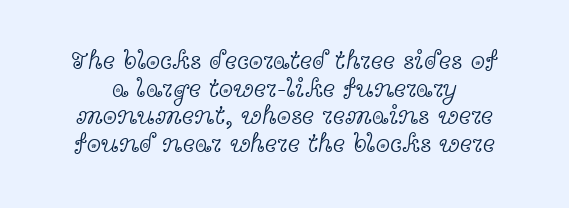
Q: Is the text bold? A: No.
Q: Is the text italic (slanted)? A: No, it is upright.
Q: Is the text underlined? A: No.
Q: Is the spacing between letters normal or unusually wide? A: Normal.
Q: Is the spacing between lines tight, normal or loose? A: Tight.
